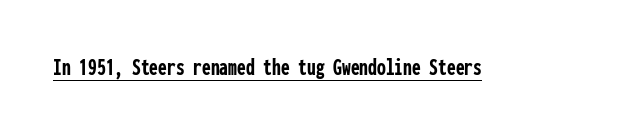
{"italic": "no", "bold": "yes", "underline": "yes", "letter_spacing": "normal", "letter_spacing_em": 0.0, "glyph_px": 25}
